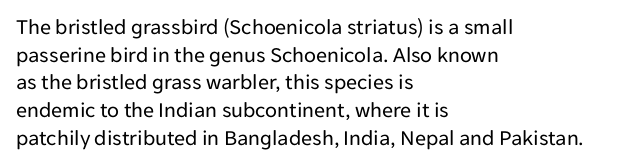
The typeface has the unassuming heft of standard copy or less. Vertical strokes here are truly vertical. A clean baseline with only descenders dipping below it. Default kerning and tracking; the words read as compact shapes.
